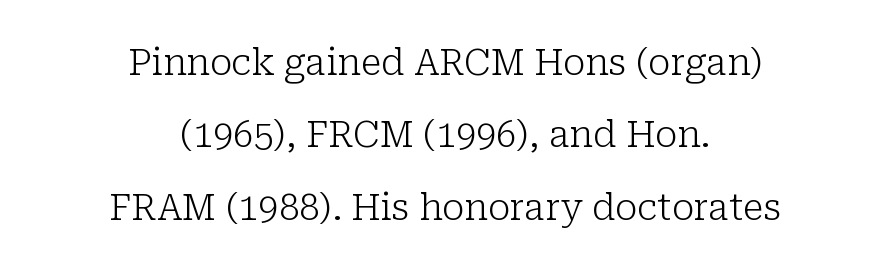
Q: Is the text bold? A: No.
Q: Is the text italic (slanted)? A: No, it is upright.
Q: Is the typeface a serif or a sans-serif typeface? A: Serif.
Q: Is the text underlined? A: No.
Q: How is the paragraph aligned? A: Centered.
Q: Is the spacing between letters normal or unusually wide? A: Normal.
Q: Is the spacing between lines tight, normal or loose? A: Loose.
Q: Width (condensed, normal, or wide)? A: Normal.
Q: Stroke contrast? A: Low.
Q: x-height? A: Medium.
Q: Monospaced? A: No.
